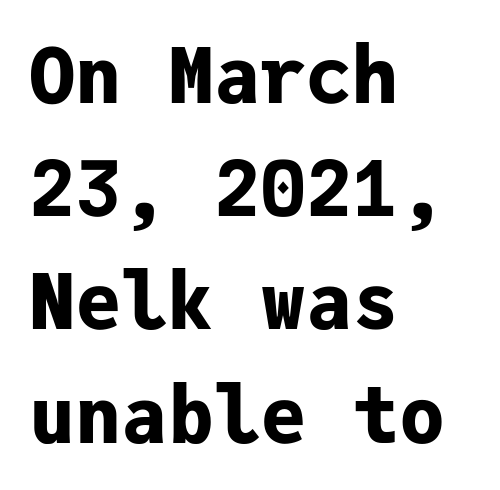
The image shows 77 px bold sans-serif type, upright, monospaced; set left-aligned, normal line spacing (1.47x), normal letter spacing, not underlined; low stroke contrast and a medium x-height.
